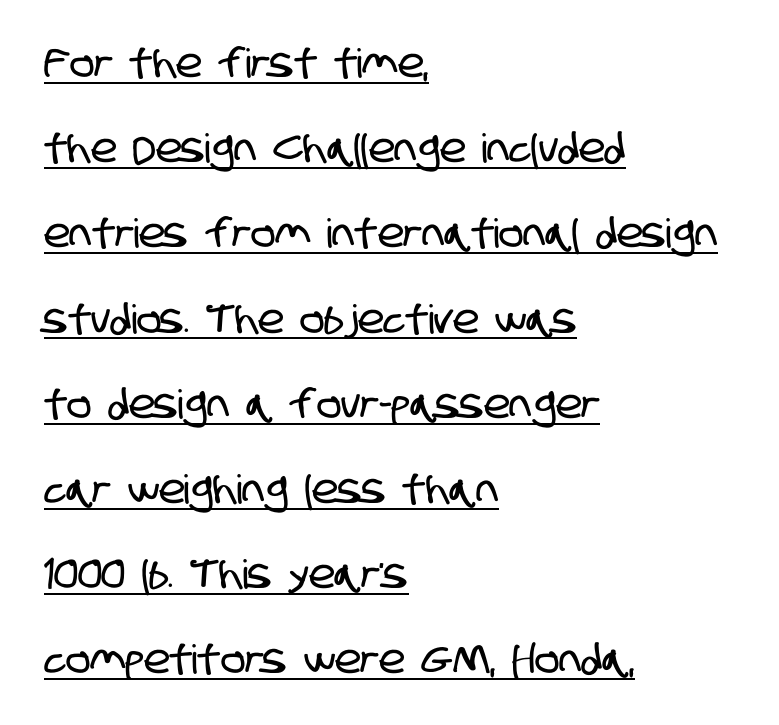
The image shows 40 px condensed sans-serif type; set left-aligned, loose line spacing (2.13x), normal letter spacing, underlined; low stroke contrast and a large x-height.
